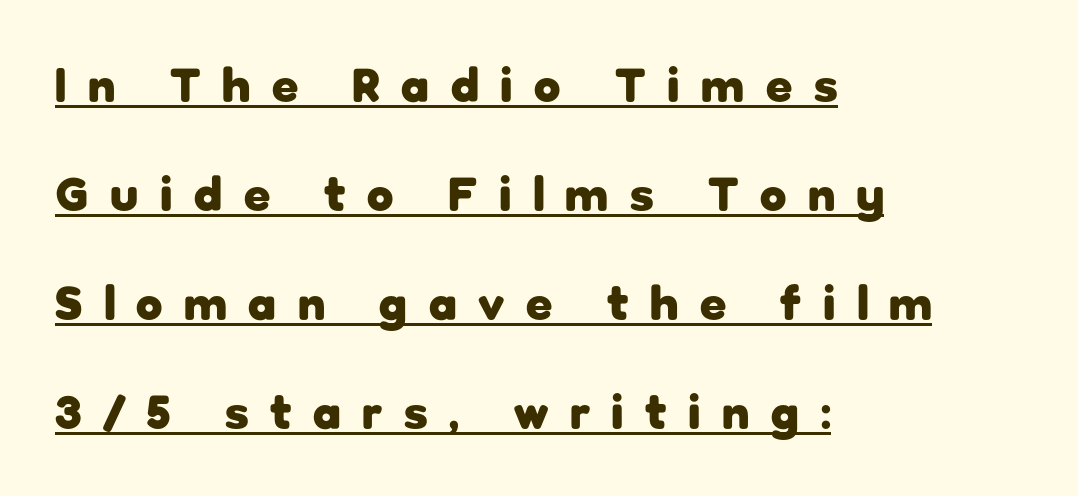
What's the leading like? Stretched, with rows far apart. Vertical strokes here are truly vertical. There is plenty of visible air inserted between adjacent glyphs. Teacher's note: observe the even left margin — that is flush-left alignment.
